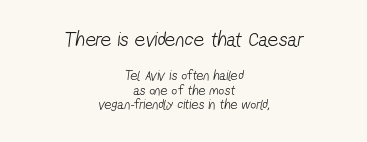
Visually the block forms a symmetrical silhouette, jagged on both flanks. Nothing heavy about these letters — not bold at all. Look at the tracking — it's just the regular setting, nothing added. The gap between lines stays unmarked. The vertical gap from one line to the next is small. These two chunks differ in scale, with the top chunk taking the larger measure.
